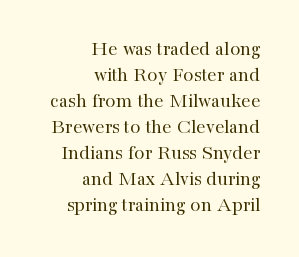
Q: Is the text bold? A: No.
Q: Is the text italic (slanted)? A: No, it is upright.
Q: Is the text underlined? A: No.
Q: How is the paragraph aligned? A: Right-aligned.
Q: Is the spacing between letters normal or unusually wide? A: Normal.
